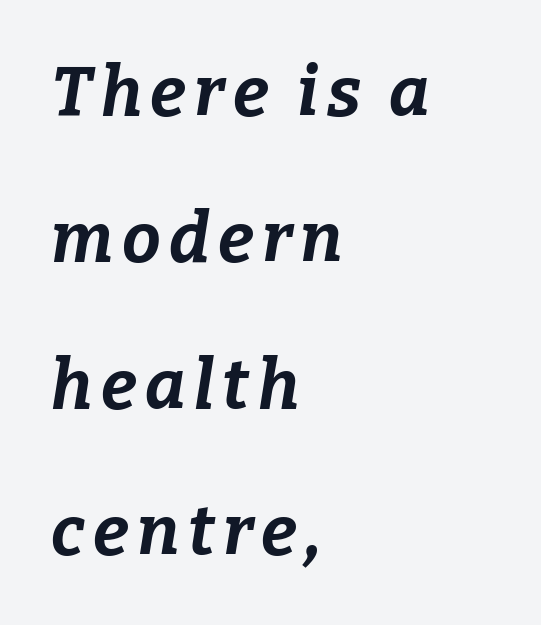
Q: Is the text bold? A: Yes.
Q: Is the text italic (slanted)? A: Yes, it leans right by about 9 degrees.
Q: Is the text underlined? A: No.
Q: How is the paragraph aligned? A: Left-aligned.
Q: Is the spacing between lines tight, normal or loose? A: Loose.
Q: Width (condensed, normal, or wide)? A: Normal.
Q: Stroke contrast? A: Low.
Q: x-height? A: Medium.
Q: Monospaced? A: No.
